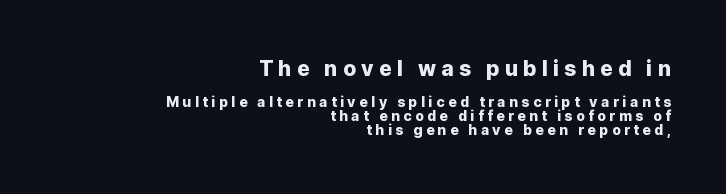
{"italic": "no", "underline": "no", "align": "right", "line_spacing": "tight", "line_spacing_ratio": 1.0, "letter_spacing": "wide", "letter_spacing_em": 0.25, "larger_block": "first", "size_ratio": 1.5, "glyph_px": 21}
